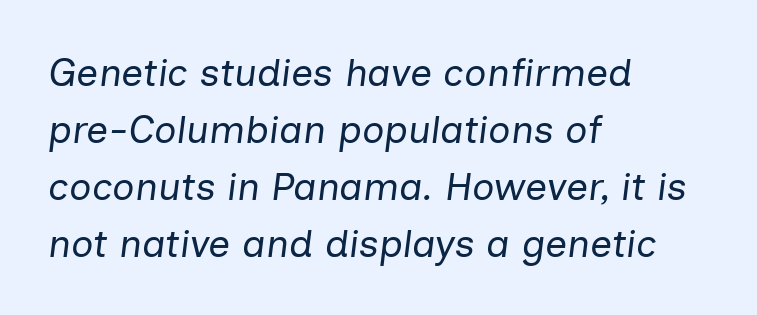
The image shows 39 px regular-weight type, italic (leaning right); set left-aligned, normal line spacing (1.46x), normal letter spacing, not underlined; low stroke contrast and a medium x-height.
